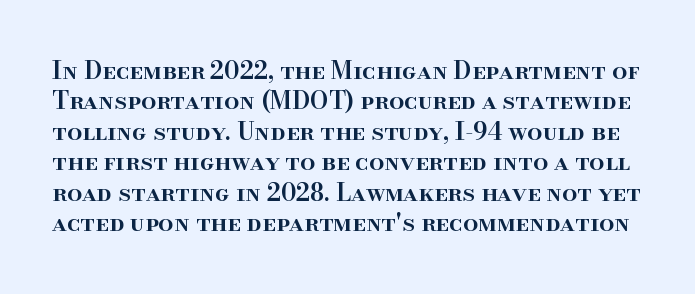
The lettering stays uniformly vertical, giving the passage a roman look. The gap between lines stays unmarked. Students, note that the glyphs here touch the page at normal intervals. How heavy is the stroke? Medium-heavy — a semibold, shy of bold.
